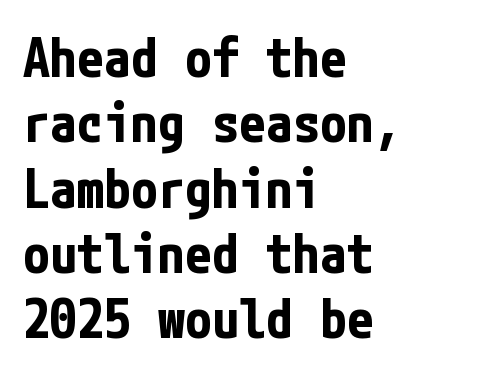
{"serif": "no", "italic": "no", "bold": "yes", "weight": "bold", "width": "condensed", "stroke_contrast": "low", "x_height": "medium", "underline": "no", "align": "left", "line_spacing_ratio": 1.21, "letter_spacing": "normal", "letter_spacing_em": 0.0, "glyph_px": 54}
